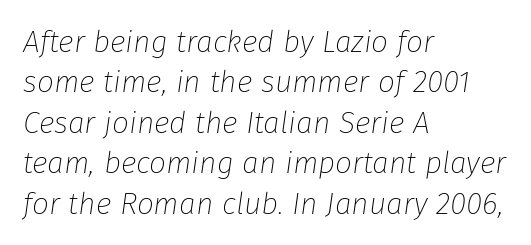
The image shows 30 px thin type, italic (leaning right); set left-aligned, normal line spacing (1.35x), normal letter spacing, not underlined; low stroke contrast and a medium x-height.
